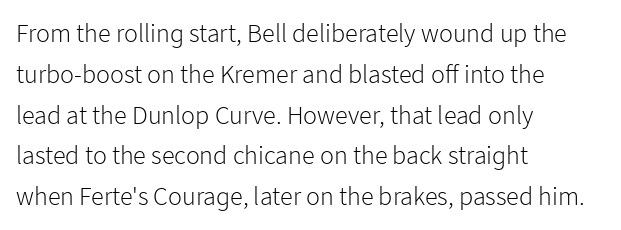
The image shows 26 px text type, upright; set left-aligned, normal line spacing (1.57x), normal letter spacing, not underlined.
